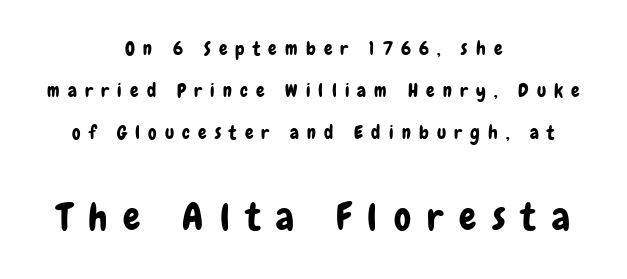
The image shows 38 px condensed sans-serif type, upright; set centered, loose line spacing (2.21x), unusually wide letter spacing (+0.43 em), not underlined; the second (bottom) block is 2.0x larger; low stroke contrast and a medium x-height.
